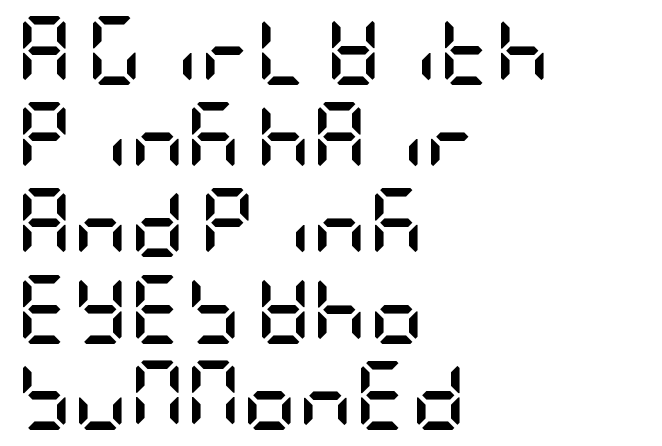
The image shows 69 px semibold, condensed sans-serif type, upright; set left-aligned, normal line spacing (1.25x), normal letter spacing, not underlined; low stroke contrast and a large x-height.
